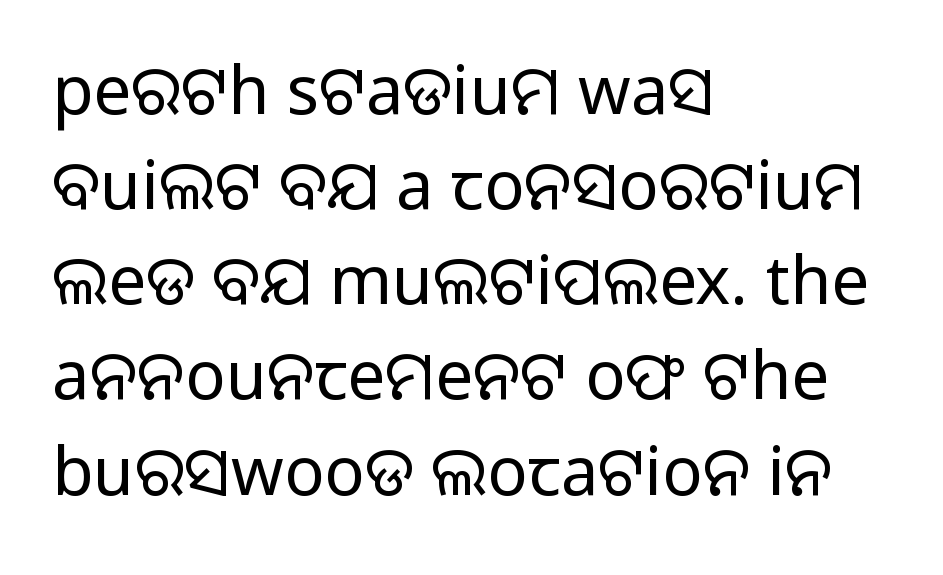
{"serif": "no", "italic": "no", "bold": "no", "weight": "regular", "width": "normal", "stroke_contrast": "low", "x_height": "medium", "monospaced": "no", "underline": "no", "align": "left", "line_spacing": "normal", "line_spacing_ratio": 1.42, "letter_spacing": "normal", "letter_spacing_em": 0.0, "glyph_px": 67}
